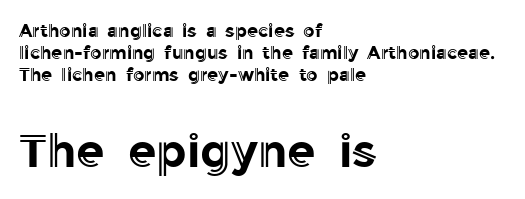
Q: Is the text italic (slanted)? A: No, it is upright.
Q: Is the text underlined? A: No.
Q: How is the paragraph aligned? A: Left-aligned.
Q: Is the spacing between letters normal or unusually wide? A: Normal.
Q: Which block of text is set in a larger size, the first (top) or the second (bottom)? A: The second (bottom) one.
Q: Width (condensed, normal, or wide)? A: Normal.
Q: x-height? A: Medium.
Q: Monospaced? A: No.
